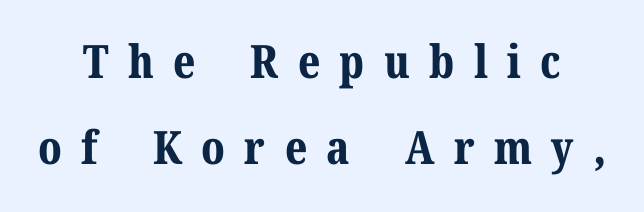
{"serif": "yes", "italic": "no", "bold": "yes", "weight": "bold", "width": "normal", "stroke_contrast": "medium", "x_height": "medium", "monospaced": "no", "underline": "no", "line_spacing_ratio": 1.88, "letter_spacing": "wide", "letter_spacing_em": 0.42, "glyph_px": 46}
